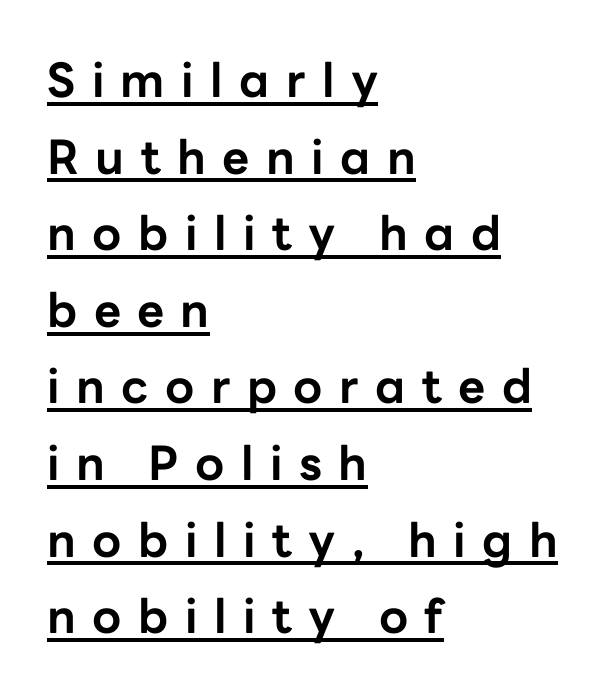
The image shows 47 px bold sans-serif type, upright; set left-aligned, normal line spacing (1.63x), unusually wide letter spacing (+0.35 em), underlined; low stroke contrast and a medium x-height.
